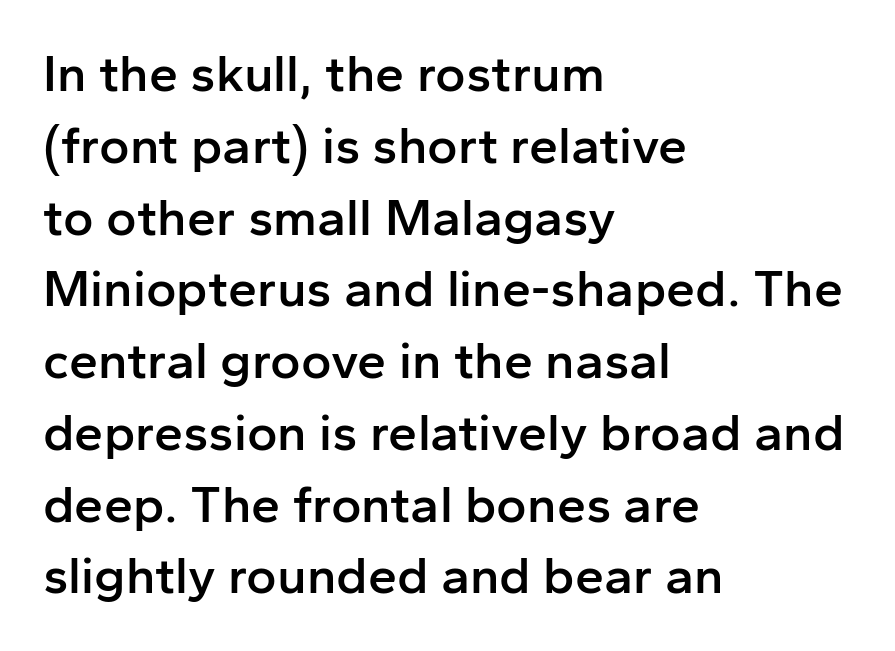
The image shows 52 px semibold sans-serif type, upright; set left-aligned, normal line spacing (1.38x), normal letter spacing, not underlined; low stroke contrast and a medium x-height.
